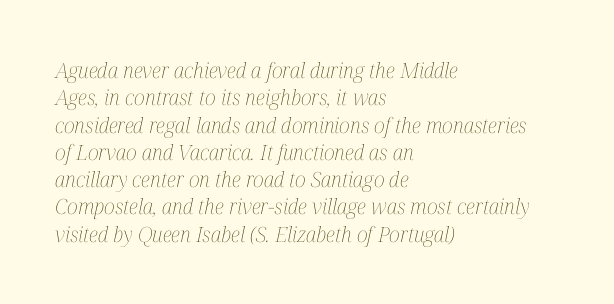
The image shows 21 px text type, italic (leaning right); set left-aligned, normal line spacing (1.3x), normal letter spacing, not underlined.
